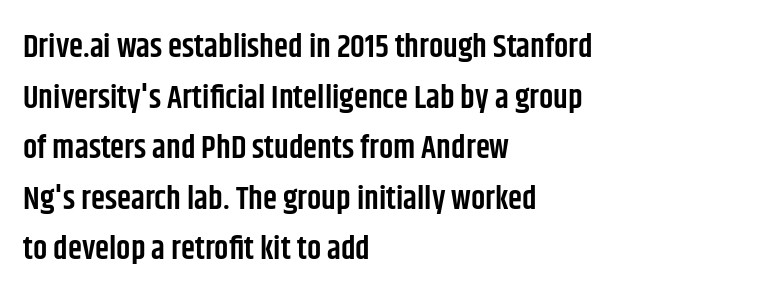
The image shows 32 px semibold, condensed sans-serif type, upright; set left-aligned, normal line spacing (1.58x), normal letter spacing, not underlined; low stroke contrast and a large x-height.
